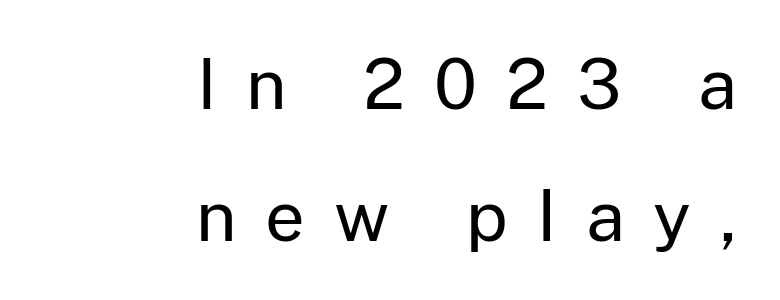
Q: Is the text bold? A: No.
Q: Is the text italic (slanted)? A: No, it is upright.
Q: Is the typeface a serif or a sans-serif typeface? A: Sans-serif.
Q: Is the text underlined? A: No.
Q: How is the paragraph aligned? A: Right-aligned.
Q: Is the spacing between letters normal or unusually wide? A: Unusually wide.
Q: Is the spacing between lines tight, normal or loose? A: Loose.
Q: Width (condensed, normal, or wide)? A: Normal.
Q: Stroke contrast? A: Low.
Q: x-height? A: Medium.
Q: Monospaced? A: No.
